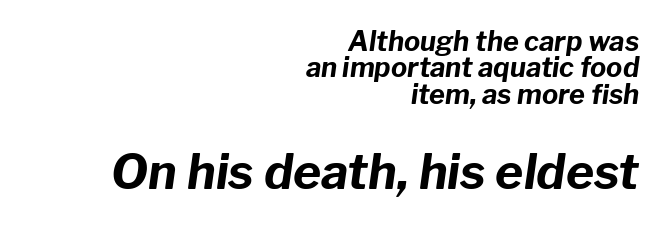
The image shows 48 px bold type, italic (leaning right); set right-aligned, tight line spacing (0.98x), normal letter spacing, not underlined; the second (bottom) block is 1.78x larger; low stroke contrast and a medium x-height.
